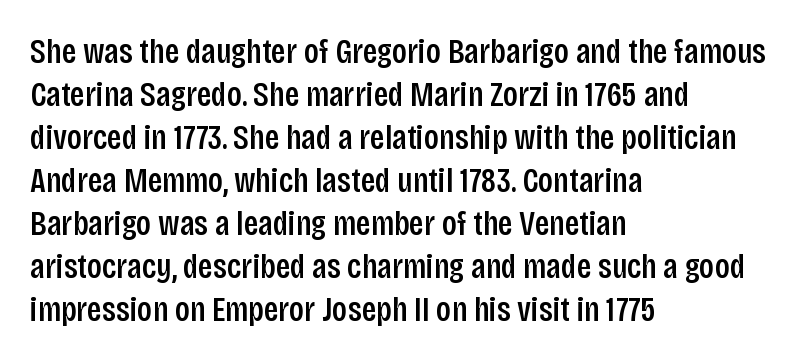
The image shows 35 px condensed sans-serif type, upright; set left-aligned, line spacing 1.23x, normal letter spacing, not underlined; low stroke contrast and a large x-height.
